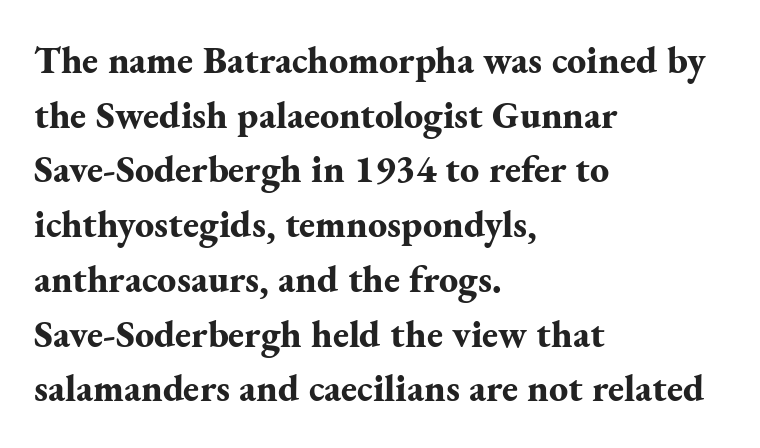
Weight: bold. These lines stack with their left ends in a neat column. Old-style or modern, the face here clearly has serifs. Honestly, there is no underline to notice here at all. Is there much room between lines? A standard amount, neither cramped nor airy.
